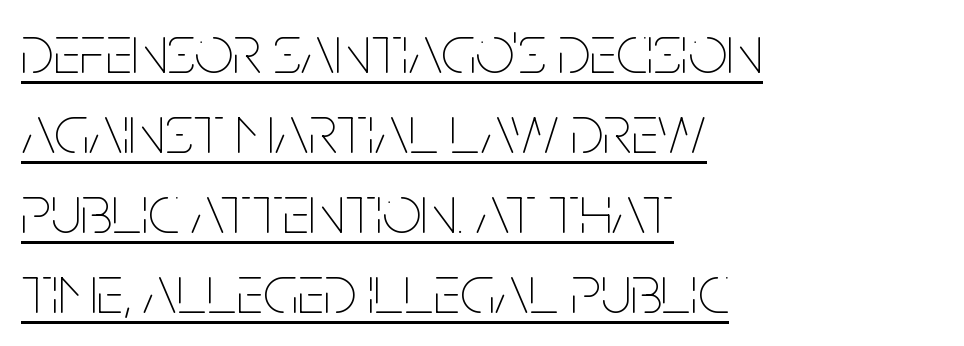
{"italic": "no", "bold": "no", "weight": "thin", "width": "condensed", "stroke_contrast": "low", "x_height": "large", "monospaced": "no", "underline": "yes", "align": "left", "line_spacing_ratio": 1.16, "letter_spacing": "normal", "letter_spacing_em": 0.0, "glyph_px": 69}
